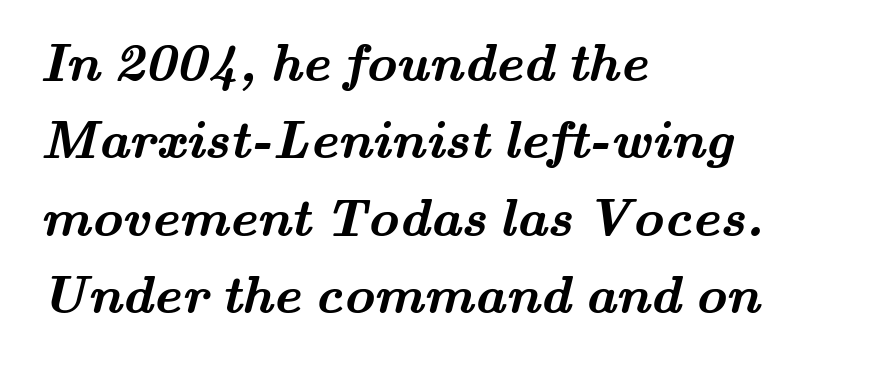
{"serif": "yes", "bold": "yes", "weight": "semibold", "width": "wide", "stroke_contrast": "medium", "x_height": "small", "monospaced": "no", "underline": "no", "align": "left", "line_spacing": "normal", "line_spacing_ratio": 1.46, "letter_spacing": "normal", "letter_spacing_em": 0.0, "glyph_px": 53}
